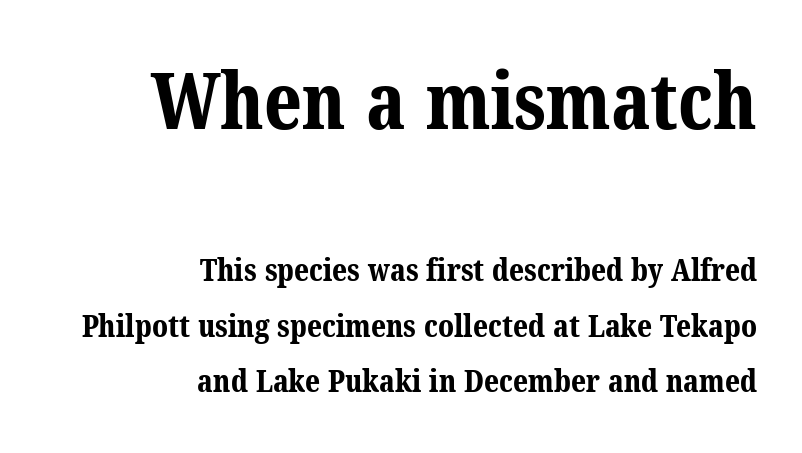
Q: Is the text bold? A: Yes.
Q: Is the typeface a serif or a sans-serif typeface? A: Serif.
Q: Is the text underlined? A: No.
Q: How is the paragraph aligned? A: Right-aligned.
Q: Is the spacing between letters normal or unusually wide? A: Normal.
Q: Which block of text is set in a larger size, the first (top) or the second (bottom)? A: The first (top) one.
Q: Width (condensed, normal, or wide)? A: Normal.
Q: Stroke contrast? A: Medium.
Q: x-height? A: Medium.
Q: Monospaced? A: No.
